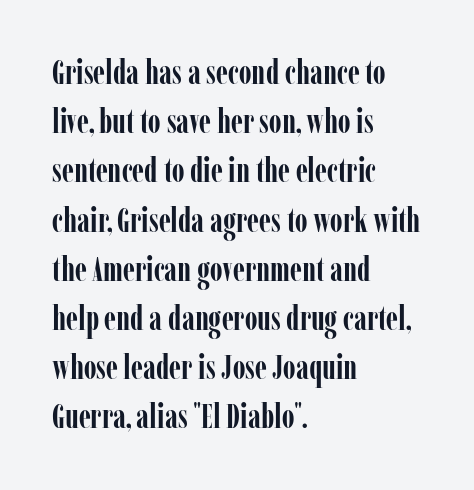
The image shows 33 px semibold, condensed serif type, upright; set left-aligned, normal line spacing (1.49x), normal letter spacing, not underlined; low stroke contrast and a medium x-height.
